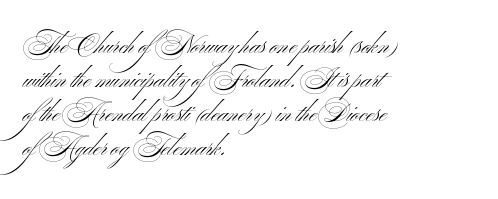
A normal amount of white space separates one row of letters from the next. Honestly, the letter spacing is just normal — you wouldn't notice it. Is this a heavy cut? Hardly; it is regular or lighter. Caption: multi-line text, flush left, ragged right.
